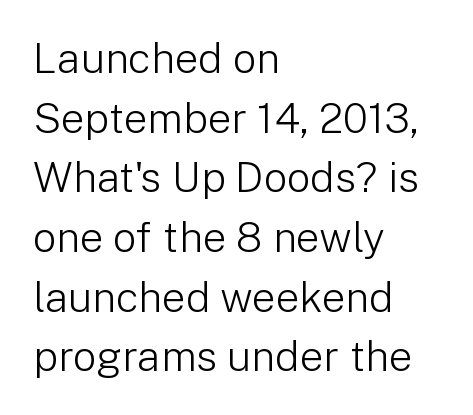
{"serif": "no", "italic": "no", "bold": "no", "weight": "light", "width": "normal", "stroke_contrast": "low", "x_height": "medium", "monospaced": "no", "underline": "no", "align": "left", "line_spacing": "normal", "line_spacing_ratio": 1.42, "letter_spacing": "normal", "letter_spacing_em": 0.0, "glyph_px": 42}
